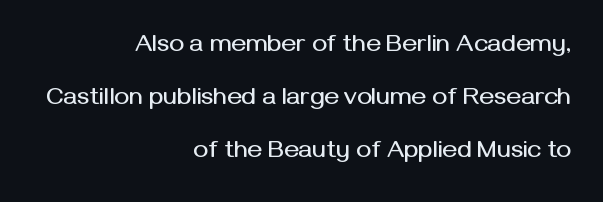
{"italic": "no", "underline": "no", "align": "right", "line_spacing": "loose", "line_spacing_ratio": 2.12, "letter_spacing": "normal", "letter_spacing_em": 0.0, "glyph_px": 25}
